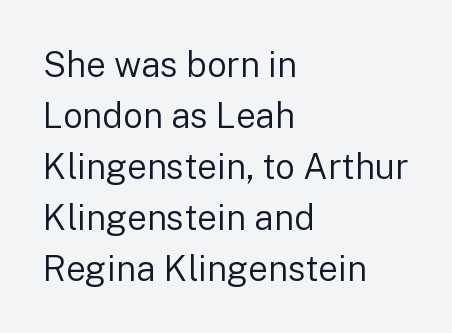
Q: Is the text bold? A: No.
Q: Is the text italic (slanted)? A: No, it is upright.
Q: Is the typeface a serif or a sans-serif typeface? A: Sans-serif.
Q: Is the text underlined? A: No.
Q: How is the paragraph aligned? A: Left-aligned.
Q: Is the spacing between letters normal or unusually wide? A: Normal.
Q: Is the spacing between lines tight, normal or loose? A: Normal.
Q: Width (condensed, normal, or wide)? A: Normal.
Q: Stroke contrast? A: Low.
Q: x-height? A: Medium.
Q: Monospaced? A: No.
